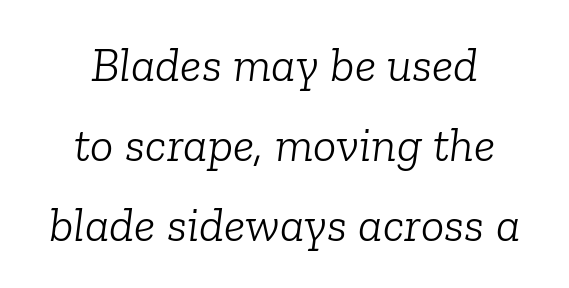
{"serif": "yes", "italic": "yes", "lean": "right", "slant_degrees": 6, "bold": "no", "weight": "light", "width": "normal", "stroke_contrast": "low", "x_height": "medium", "monospaced": "no", "underline": "no", "align": "center", "line_spacing": "normal", "line_spacing_ratio": 1.63, "letter_spacing": "normal", "letter_spacing_em": 0.0, "glyph_px": 49}
